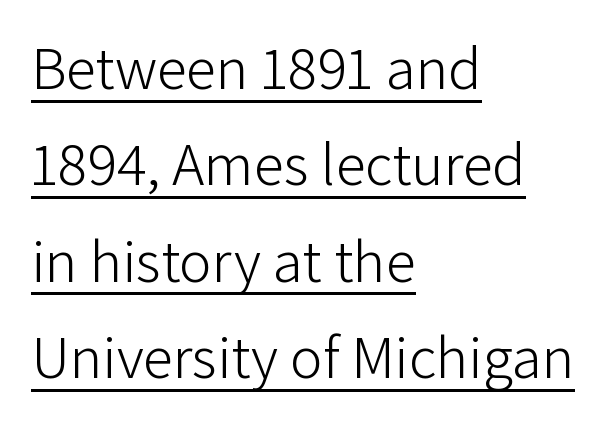
This sample keeps an unexceptional amount of space between lines. The type family on display is of the sans-serif kind. Where is the straight margin? On the left. Is this a fixed-width face? No — the glyphs have proportional, varying widths.
